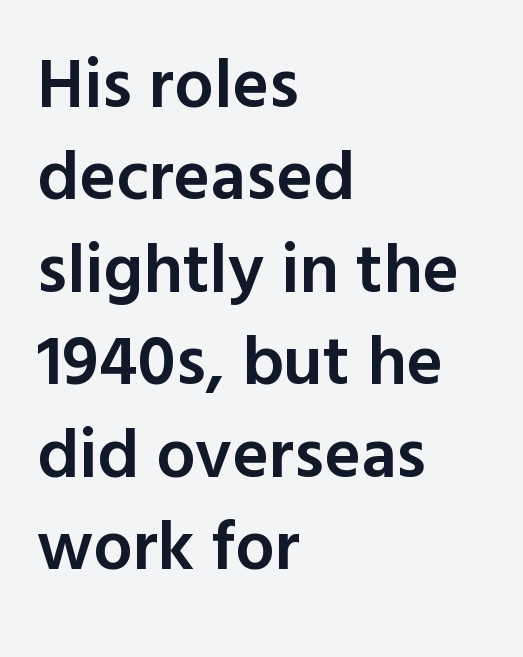
The image shows 70 px semibold sans-serif type, upright; set left-aligned, normal line spacing (1.32x), normal letter spacing, not underlined; a medium x-height.
